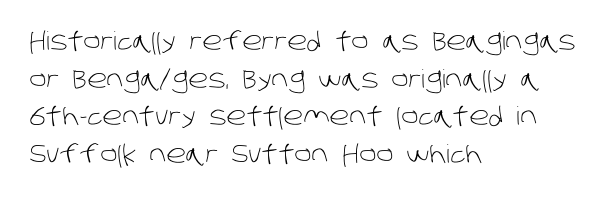
The image shows 25 px text type; set left-aligned, normal line spacing (1.51x), normal letter spacing, not underlined.
